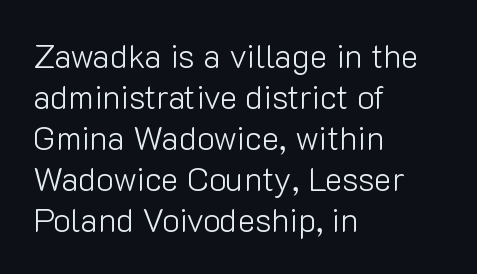
The image shows 33 px light sans-serif type, upright; set left-aligned, line spacing 1.24x, normal letter spacing, not underlined; low stroke contrast and a medium x-height.
